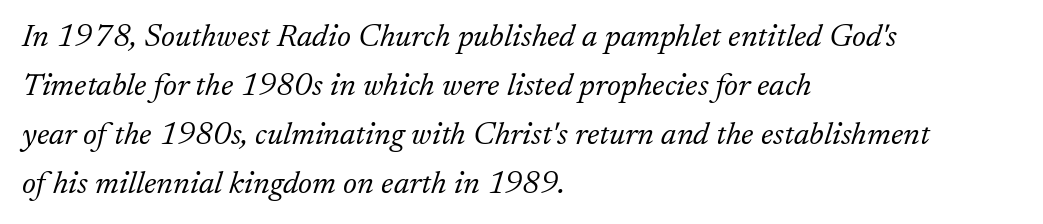
Q: Is the text bold? A: No.
Q: Is the text italic (slanted)? A: Yes, it leans right by about 17 degrees.
Q: Is the typeface a serif or a sans-serif typeface? A: Serif.
Q: Is the text underlined? A: No.
Q: How is the paragraph aligned? A: Left-aligned.
Q: Is the spacing between letters normal or unusually wide? A: Normal.
Q: Is the spacing between lines tight, normal or loose? A: Normal.
Q: Width (condensed, normal, or wide)? A: Normal.
Q: Stroke contrast? A: Low.
Q: x-height? A: Small.
Q: Monospaced? A: No.
